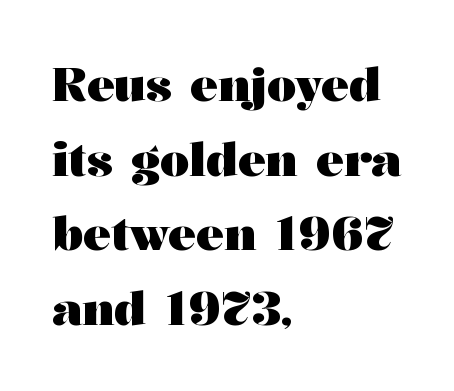
{"serif": "yes", "italic": "no", "bold": "yes", "weight": "heavy", "width": "wide", "stroke_contrast": "medium", "x_height": "medium", "monospaced": "no", "underline": "no", "align": "left", "line_spacing": "normal", "line_spacing_ratio": 1.62, "letter_spacing": "normal", "letter_spacing_em": 0.0, "glyph_px": 46}
